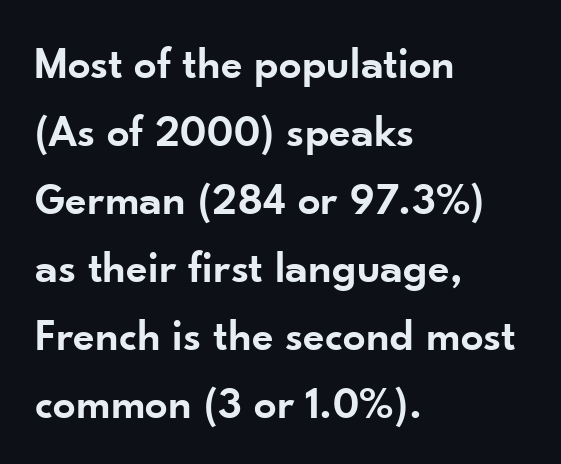
{"serif": "no", "italic": "no", "bold": "semi", "weight": "semibold", "width": "normal", "stroke_contrast": "low", "x_height": "small", "monospaced": "no", "underline": "no", "align": "left", "line_spacing": "normal", "line_spacing_ratio": 1.51, "letter_spacing": "normal", "letter_spacing_em": 0.0, "glyph_px": 45}
